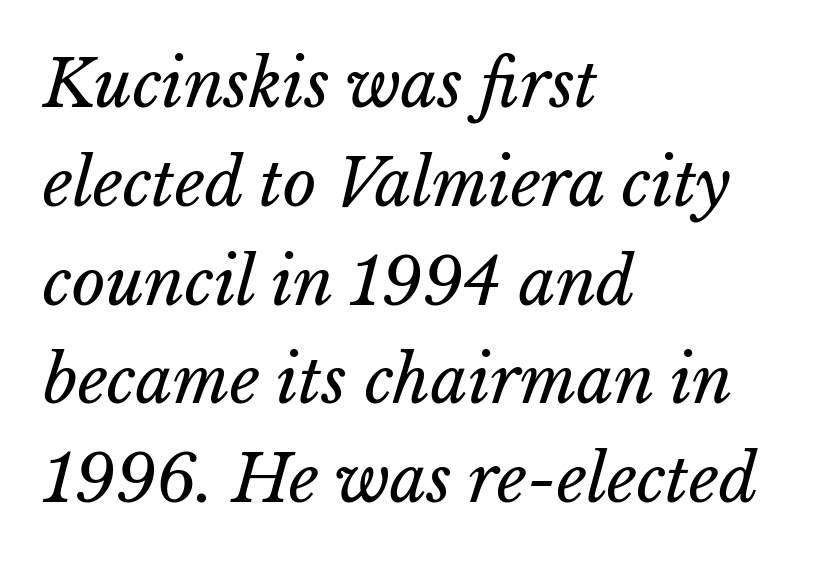
Glyph-to-glyph distance matches everyday printed text. Is this a heavy cut? Hardly; it is regular or lighter. Spacing verdict: proportional, widths tailored to each character. Line spacing here is normal. The lines are quadded left.
